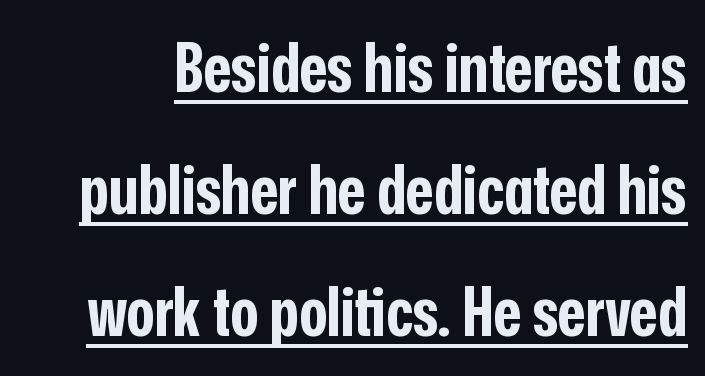
{"serif": "no", "italic": "no", "bold": "yes", "weight": "bold", "width": "condensed", "stroke_contrast": "low", "x_height": "medium", "monospaced": "no", "underline": "yes", "line_spacing_ratio": 1.82, "letter_spacing": "normal", "letter_spacing_em": 0.0, "glyph_px": 67}
